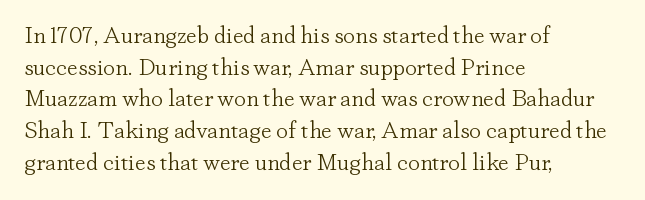
{"italic": "no", "bold": "no", "underline": "no", "align": "left", "line_spacing": "normal", "line_spacing_ratio": 1.32, "letter_spacing": "normal", "letter_spacing_em": 0.0, "glyph_px": 24}
